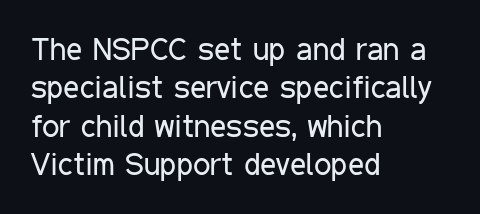
{"serif": "no", "italic": "no", "bold": "no", "weight": "regular", "width": "condensed", "stroke_contrast": "low", "x_height": "medium", "monospaced": "no", "underline": "no", "align": "left", "line_spacing_ratio": 1.24, "letter_spacing": "normal", "letter_spacing_em": 0.0, "glyph_px": 31}
